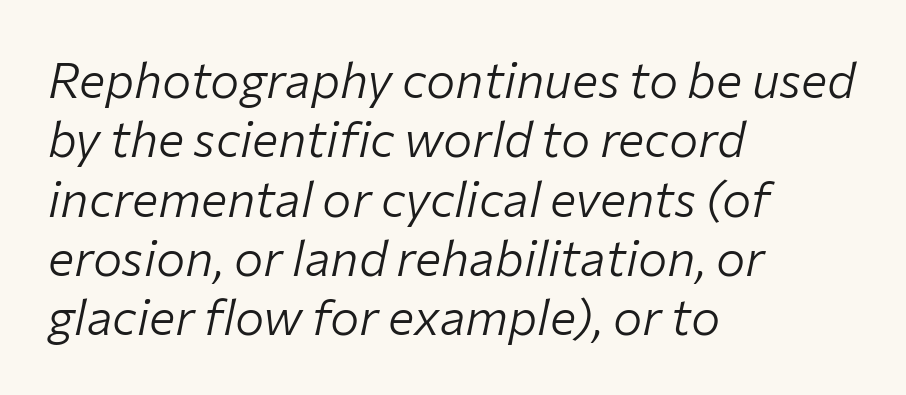
{"italic": "yes", "lean": "right", "slant_degrees": 12, "bold": "no", "weight": "light", "width": "normal", "stroke_contrast": "low", "x_height": "medium", "monospaced": "no", "underline": "no", "align": "left", "line_spacing_ratio": 1.21, "letter_spacing": "normal", "letter_spacing_em": 0.0, "glyph_px": 49}
